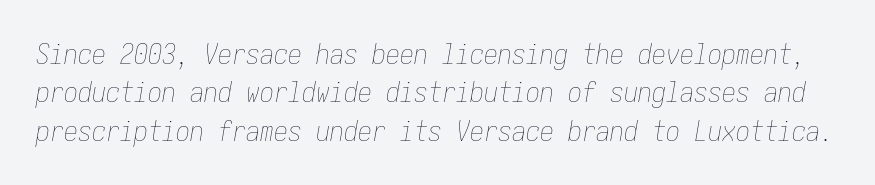
This reads as an unemphasized weight, regular at the heaviest. A typesetter would mark this as italic. Horizontal bands of white between lines are of average thickness. Descender tails drop into unmarked territory. The face used here is rendered with its standard letterfit.
